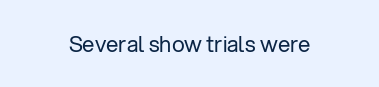
The image shows 22 px text type, upright; set centered, normal letter spacing, not underlined.
